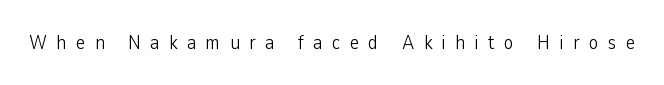
{"italic": "no", "bold": "no", "underline": "no", "letter_spacing": "wide", "letter_spacing_em": 0.47, "glyph_px": 20}
